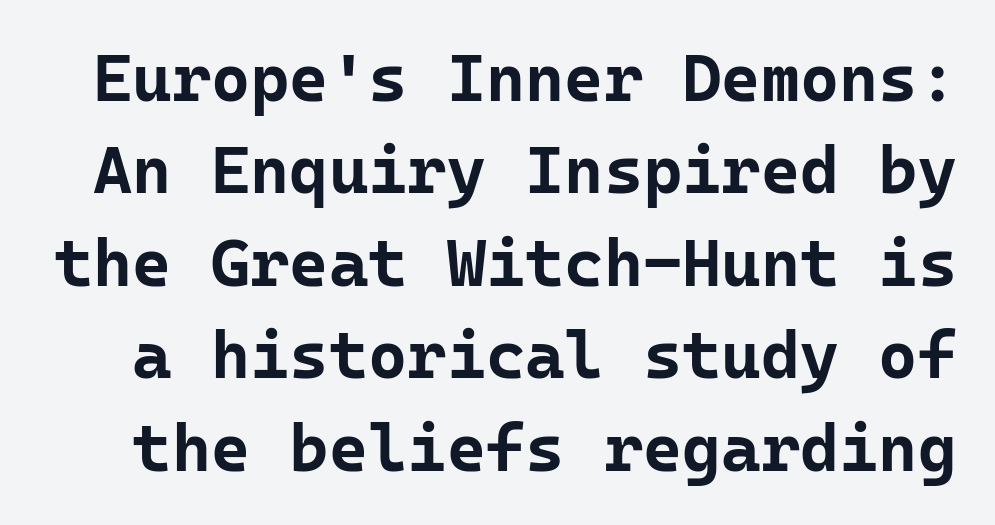
Q: Is the text bold? A: Yes.
Q: Is the text italic (slanted)? A: No, it is upright.
Q: Is the typeface a serif or a sans-serif typeface? A: Sans-serif.
Q: Is the text underlined? A: No.
Q: Is the spacing between letters normal or unusually wide? A: Normal.
Q: Is the spacing between lines tight, normal or loose? A: Normal.
Q: Width (condensed, normal, or wide)? A: Normal.
Q: Stroke contrast? A: Low.
Q: x-height? A: Medium.
Q: Monospaced? A: Yes.
